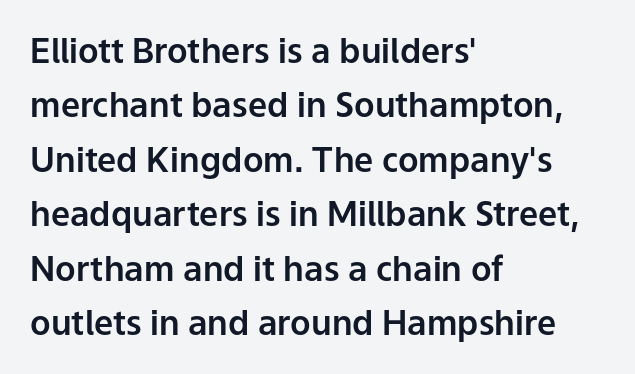
Notice how the stems are strictly vertical — no italics here. Grotesque or geometric, the face here clearly has no serifs. Which margin do the lines hug? The left one — the right edge is uneven. Summary of vertical rhythm: regular, with standard interline spacing. Varying glyph widths throughout — classic text-font behaviour.
